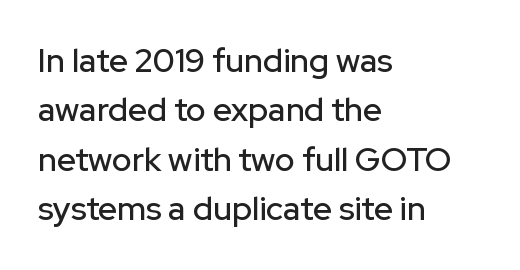
The image shows 33 px sans-serif type, upright; set left-aligned, normal line spacing (1.5x), normal letter spacing, not underlined; low stroke contrast and a medium x-height.
